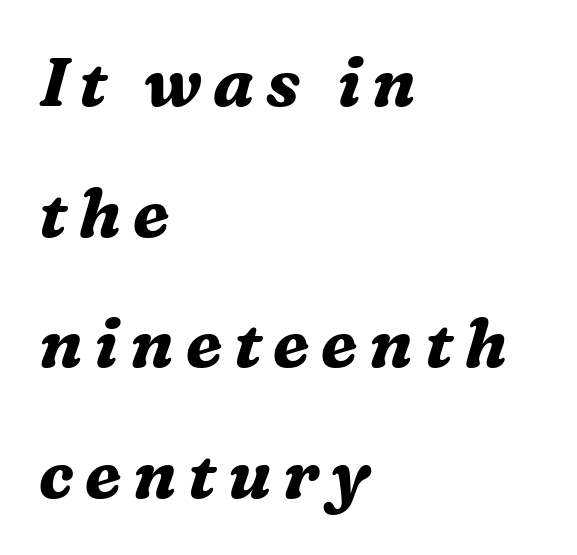
Q: Is the text bold? A: Yes.
Q: Is the text italic (slanted)? A: Yes, it leans right by about 16 degrees.
Q: Is the typeface a serif or a sans-serif typeface? A: Serif.
Q: Is the text underlined? A: No.
Q: How is the paragraph aligned? A: Left-aligned.
Q: Is the spacing between lines tight, normal or loose? A: Loose.
Q: Width (condensed, normal, or wide)? A: Normal.
Q: Stroke contrast? A: Medium.
Q: x-height? A: Medium.
Q: Monospaced? A: No.
